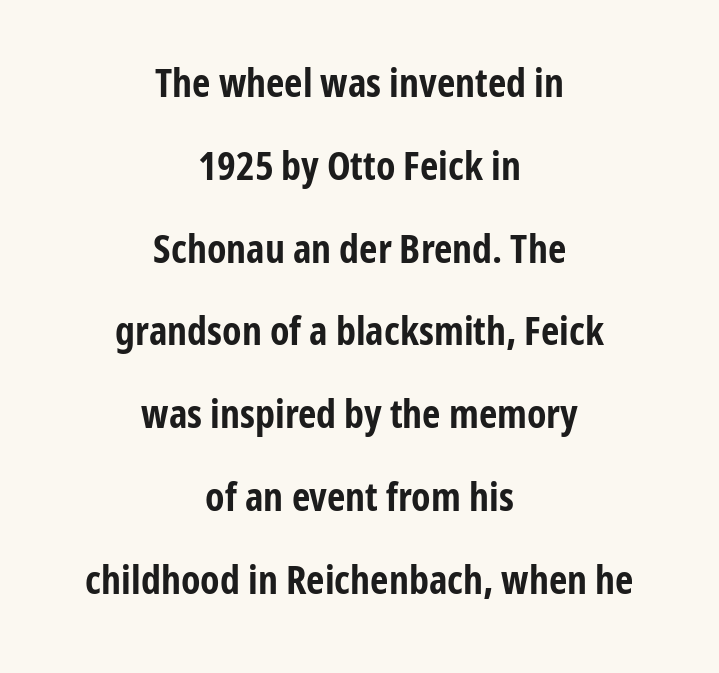
The image shows 40 px bold, condensed sans-serif type, upright; set centered, loose line spacing (2.07x), normal letter spacing, not underlined; low stroke contrast and a medium x-height.
